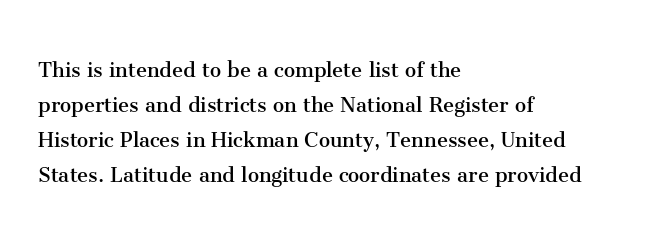
{"italic": "no", "bold": "no", "underline": "no", "align": "left", "line_spacing": "normal", "line_spacing_ratio": 1.4, "letter_spacing": "normal", "letter_spacing_em": 0.0, "glyph_px": 25}
